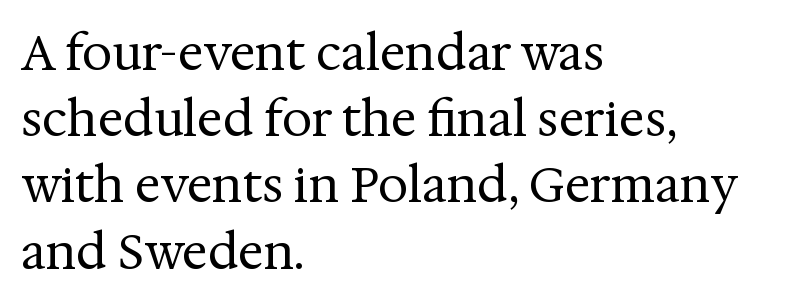
These lines are rendered in a variable-pitch font. Ascenders rise straight up at ninety degrees. Caption: standard tracking, unaltered. Vertical spacing — default. The compositor pushed each line to the left boundary. Note: serifs present on the glyphs.
